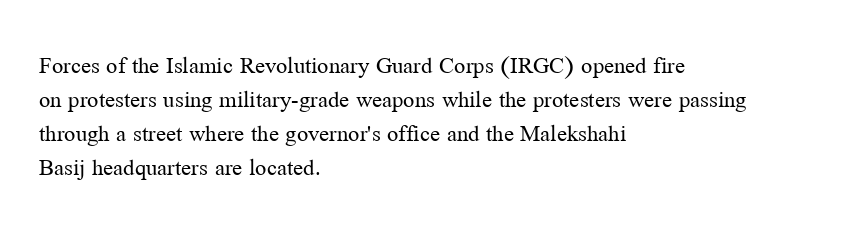
Q: Is the text bold? A: No.
Q: Is the text italic (slanted)? A: No, it is upright.
Q: Is the text underlined? A: No.
Q: How is the paragraph aligned? A: Left-aligned.
Q: Is the spacing between letters normal or unusually wide? A: Normal.
Q: Is the spacing between lines tight, normal or loose? A: Normal.
